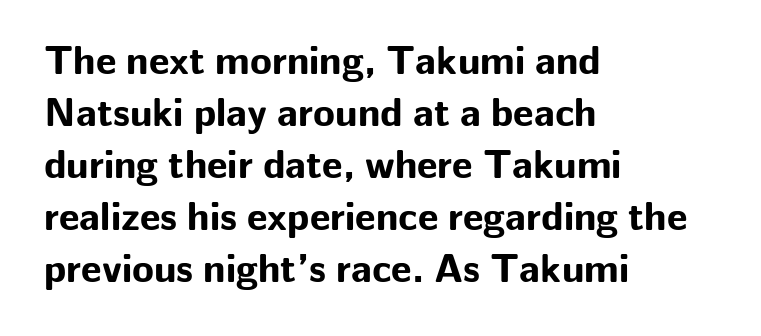
The image shows 40 px bold sans-serif type, upright; set left-aligned, normal line spacing (1.3x), normal letter spacing, not underlined; low stroke contrast and a medium x-height.
